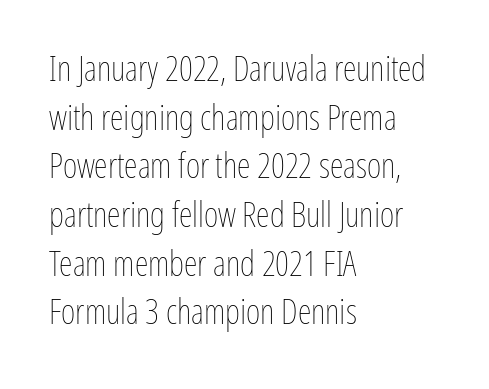
Q: Is the text bold? A: No.
Q: Is the text italic (slanted)? A: No, it is upright.
Q: Is the text underlined? A: No.
Q: How is the paragraph aligned? A: Left-aligned.
Q: Is the spacing between letters normal or unusually wide? A: Normal.
Q: Is the spacing between lines tight, normal or loose? A: Normal.
Q: Width (condensed, normal, or wide)? A: Condensed.
Q: Stroke contrast? A: Low.
Q: x-height? A: Medium.
Q: Monospaced? A: No.
